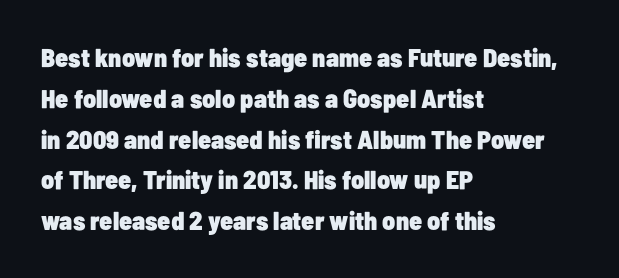
{"italic": "no", "bold": "yes", "underline": "no", "align": "left", "line_spacing": "normal", "line_spacing_ratio": 1.57, "letter_spacing": "normal", "letter_spacing_em": 0.0, "glyph_px": 26}
